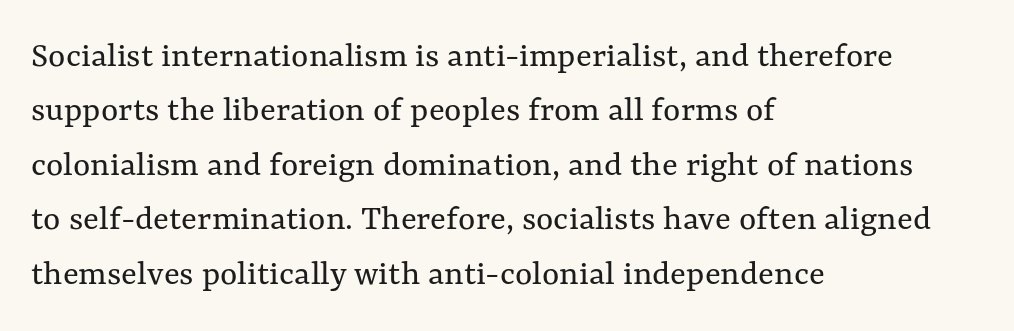
{"italic": "no", "bold": "no", "weight": "regular", "width": "normal", "stroke_contrast": "medium", "x_height": "medium", "monospaced": "no", "underline": "no", "align": "left", "line_spacing": "normal", "line_spacing_ratio": 1.47, "letter_spacing": "normal", "letter_spacing_em": 0.0, "glyph_px": 37}
